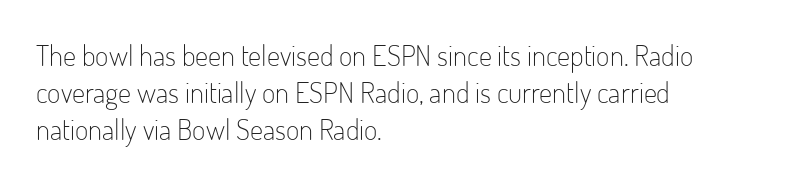
Q: Is the text bold? A: No.
Q: Is the text italic (slanted)? A: No, it is upright.
Q: Is the typeface a serif or a sans-serif typeface? A: Sans-serif.
Q: Is the text underlined? A: No.
Q: How is the paragraph aligned? A: Left-aligned.
Q: Is the spacing between letters normal or unusually wide? A: Normal.
Q: Is the spacing between lines tight, normal or loose? A: Normal.
Q: Width (condensed, normal, or wide)? A: Condensed.
Q: Stroke contrast? A: Low.
Q: x-height? A: Small.
Q: Monospaced? A: No.
